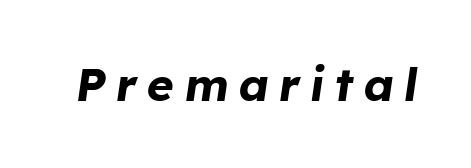
The image shows 46 px bold type, italic (leaning right); set unusually wide letter spacing (+0.22 em), not underlined; low stroke contrast and a medium x-height.
